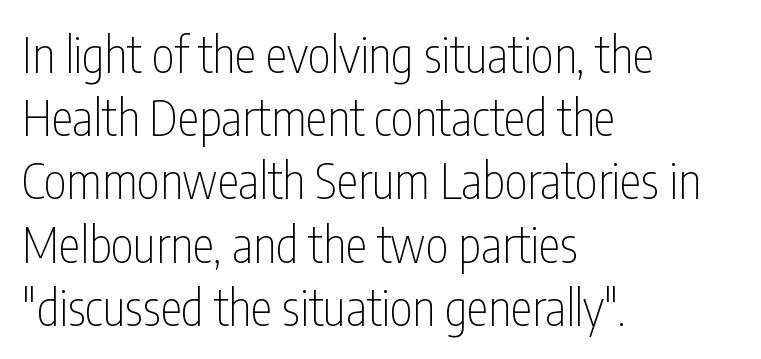
Q: Is the text bold? A: No.
Q: Is the text italic (slanted)? A: No, it is upright.
Q: Is the typeface a serif or a sans-serif typeface? A: Sans-serif.
Q: Is the text underlined? A: No.
Q: How is the paragraph aligned? A: Left-aligned.
Q: Is the spacing between letters normal or unusually wide? A: Normal.
Q: Is the spacing between lines tight, normal or loose? A: Normal.
Q: Width (condensed, normal, or wide)? A: Condensed.
Q: Stroke contrast? A: Low.
Q: x-height? A: Medium.
Q: Monospaced? A: No.
